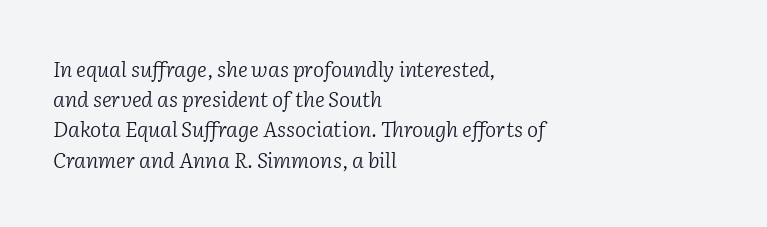
No extra ink here — the face is not bold. The text block is weighted toward the left margin, trailing off unevenly rightward. There's an unmistakable incline to the writing here. Leading: standard.
